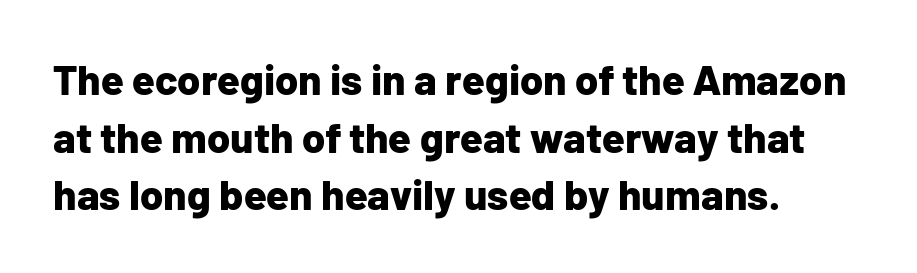
A typesetter would call this leading conventional body-copy spacing. The letters sit at their default tracking, neither squeezed nor spread. The designer went with a sans here, leaving each stem footless. The passage shown is emphatically bold. Every stem runs plumb, perpendicular to the baseline. Decoration check: the copy has no underline.
